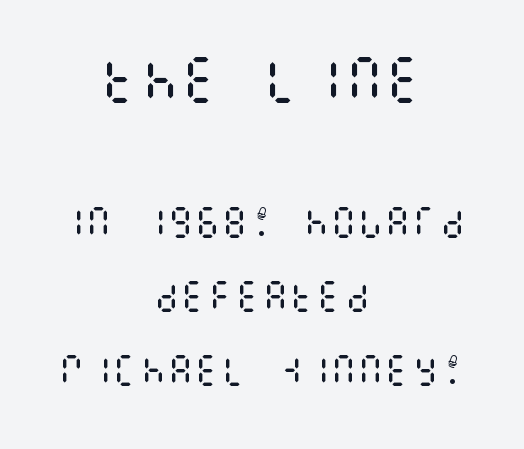
Quick note: interline space is abundant. The composition opens big and finishes small. Nothing unusual about the tracking: characters are spaced as the font intends. Beneath every word, the page is bare. The lines in this sample share a center point and differ in where they start and stop. Stems here are at most as thick as an everyday book face.
